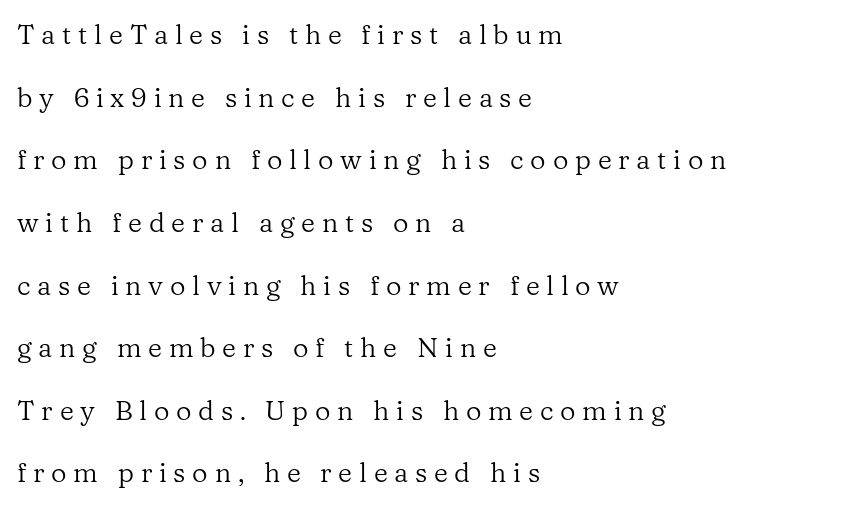
Q: Is the text bold? A: No.
Q: Is the text italic (slanted)? A: No, it is upright.
Q: Is the text underlined? A: No.
Q: How is the paragraph aligned? A: Left-aligned.
Q: Is the spacing between letters normal or unusually wide? A: Unusually wide.
Q: Is the spacing between lines tight, normal or loose? A: Loose.
